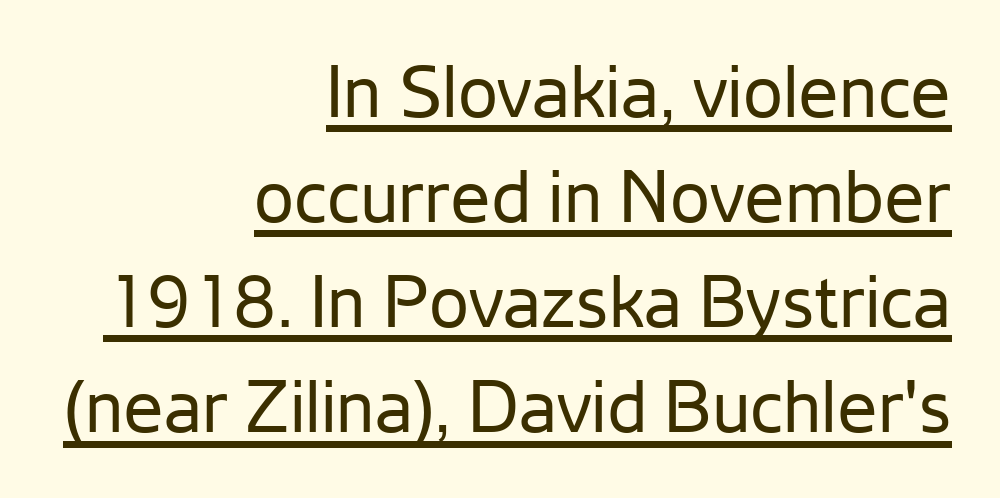
This is the regular roman posture of the typeface. Varying glyph widths throughout — classic text-font behaviour. Beneath each row of characters lies a ruled line. The strokes carry an ordinary text weight at most. This sample keeps an unexceptional amount of space between lines.
